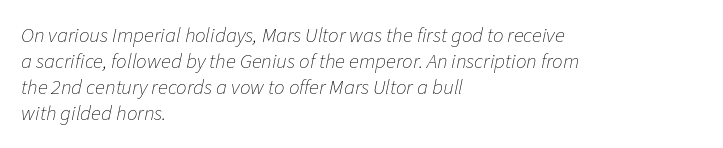
The glyphs are unaccompanied by any horizontal stroke below them. Left-aligned paragraph, ragged on the right. Weight: not bold — regular or lighter. You could call the tracking neutral — neither tight nor loose. It's the slanting kind of type.
